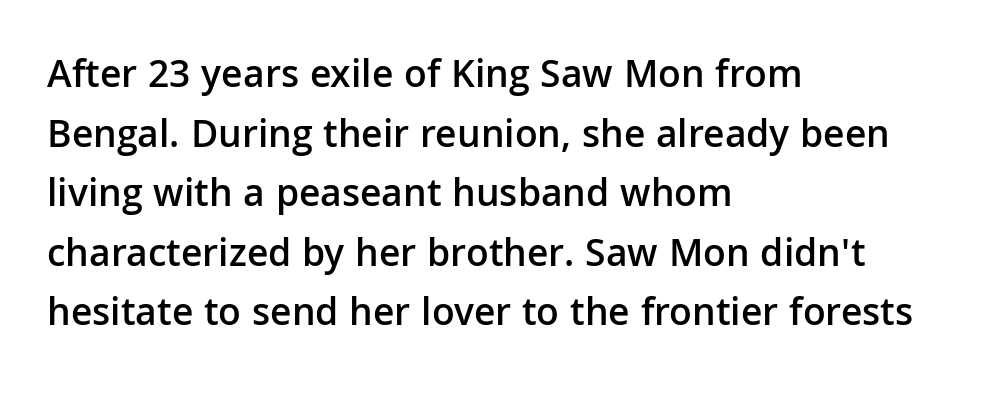
One-word summary of the alignment: left. A typesetter would label this face a sans. Does extra space separate the letters? No, they use regular spacing. Emphasis by weight is partial: semibold. How would I describe the line gaps? Plain and ordinary.
